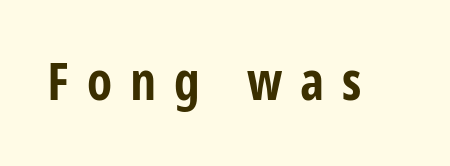
Q: Is the text bold? A: Yes.
Q: Is the text italic (slanted)? A: No, it is upright.
Q: Is the typeface a serif or a sans-serif typeface? A: Sans-serif.
Q: Is the text underlined? A: No.
Q: Is the spacing between letters normal or unusually wide? A: Unusually wide.
Q: Width (condensed, normal, or wide)? A: Condensed.
Q: Stroke contrast? A: Low.
Q: x-height? A: Large.
Q: Monospaced? A: No.
